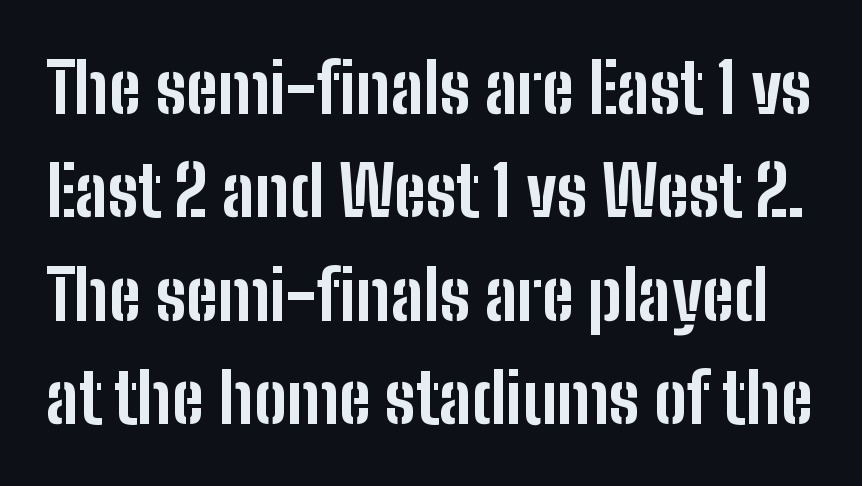
Q: Is the text bold? A: Yes.
Q: Is the text italic (slanted)? A: No, it is upright.
Q: Is the typeface a serif or a sans-serif typeface? A: Sans-serif.
Q: Is the text underlined? A: No.
Q: Is the spacing between letters normal or unusually wide? A: Normal.
Q: Is the spacing between lines tight, normal or loose? A: Normal.
Q: Width (condensed, normal, or wide)? A: Condensed.
Q: Stroke contrast? A: Low.
Q: x-height? A: Medium.
Q: Monospaced? A: No.
